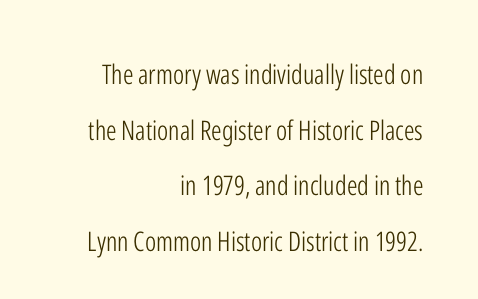
Q: Is the text bold? A: No.
Q: Is the text italic (slanted)? A: No, it is upright.
Q: Is the text underlined? A: No.
Q: How is the paragraph aligned? A: Right-aligned.
Q: Is the spacing between letters normal or unusually wide? A: Normal.
Q: Is the spacing between lines tight, normal or loose? A: Loose.
